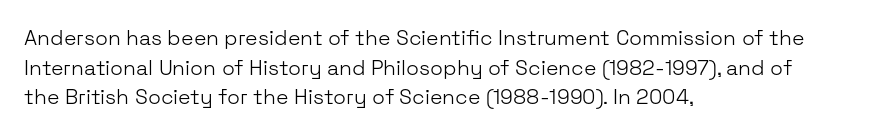
Quick note: underline off. Do the letters lean? They stand straight. The text block is weighted toward the left margin, trailing off unevenly rightward. This rendering leaves character spacing at its baseline value. Vertical spacing — default.
